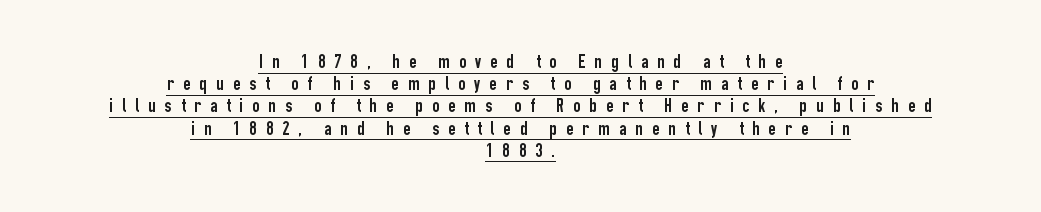
The image shows 20 px text type, upright; set centered, tight line spacing (1.11x), unusually wide letter spacing (+0.45 em), underlined.
